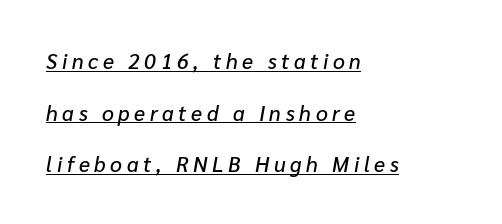
The image shows 21 px text type, italic (leaning right); set left-aligned, loose line spacing (2.46x), unusually wide letter spacing (+0.22 em), underlined.
